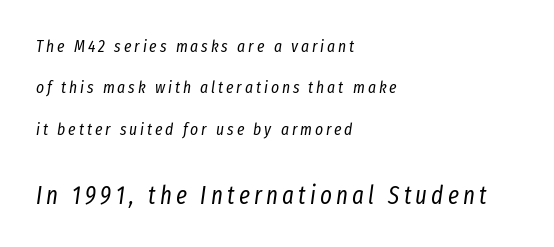
Left-aligned paragraph, ragged on the right. The glyphs look as if they've been sheared to an angle. The strokes are not fattened; the text isn't bold. Leading: increased. The designer gave the closing block more size than the opening block.
